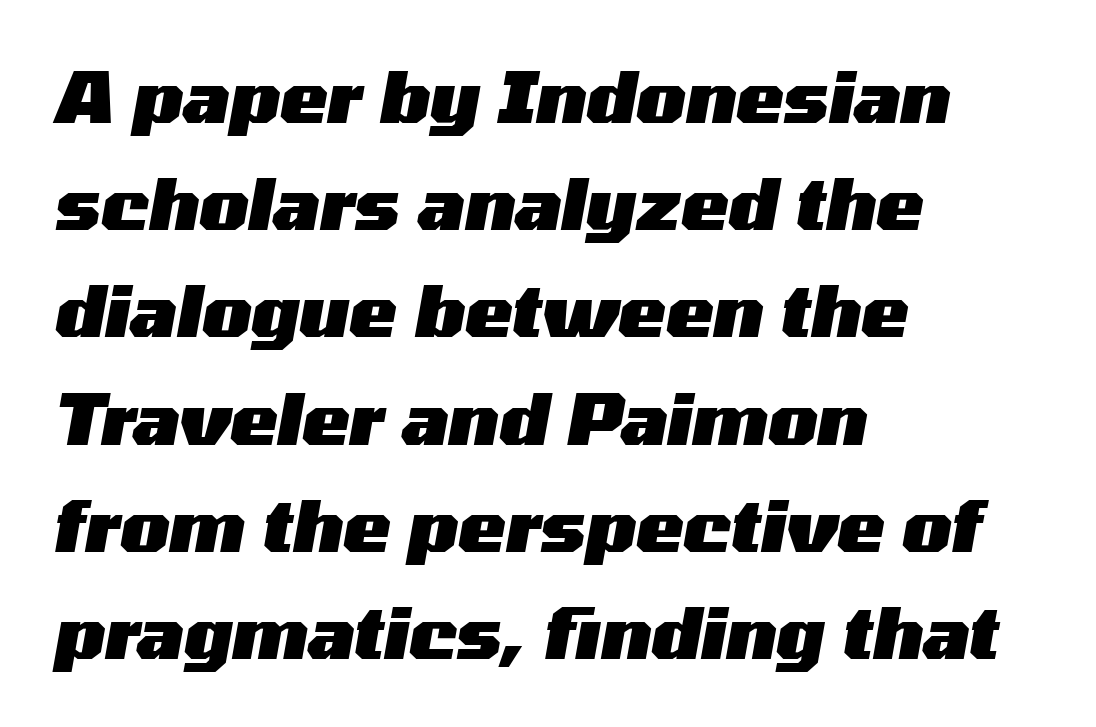
{"italic": "yes", "lean": "right", "slant_degrees": 10, "bold": "yes", "weight": "heavy", "width": "wide", "stroke_contrast": "medium", "x_height": "medium", "monospaced": "no", "underline": "no", "align": "left", "line_spacing": "normal", "line_spacing_ratio": 1.51, "letter_spacing": "normal", "letter_spacing_em": 0.0, "glyph_px": 71}
